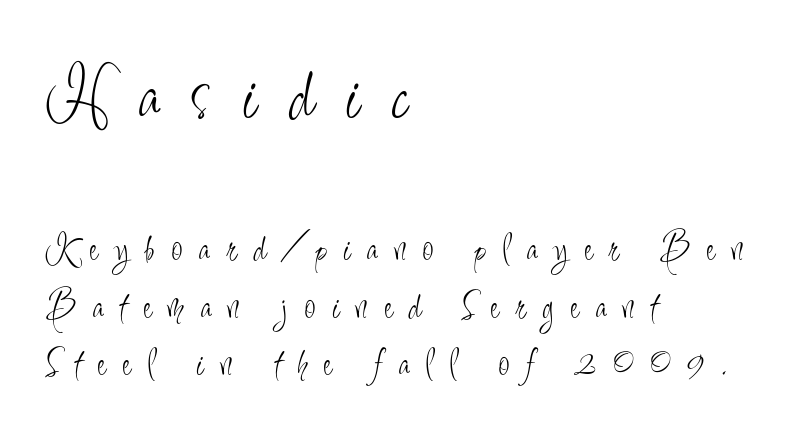
{"serif": "no", "bold": "no", "weight": "light", "width": "condensed", "stroke_contrast": "low", "x_height": "small", "monospaced": "no", "underline": "no", "align": "left", "line_spacing": "normal", "line_spacing_ratio": 1.44, "letter_spacing": "wide", "letter_spacing_em": 0.42, "larger_block": "first", "size_ratio": 1.98, "glyph_px": 79}
